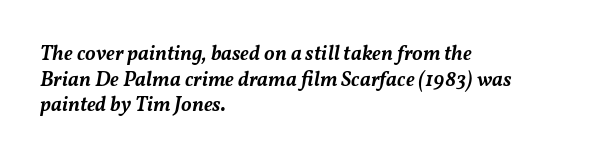
Is the letter spacing exaggerated? No — it looks like the ordinary default. Weight: semibold (demi). Anything drawn beneath the words? Only blank space. The rendering applies a slant to the glyphs. Compared with a centered layout, this one pins lines to the left instead.
